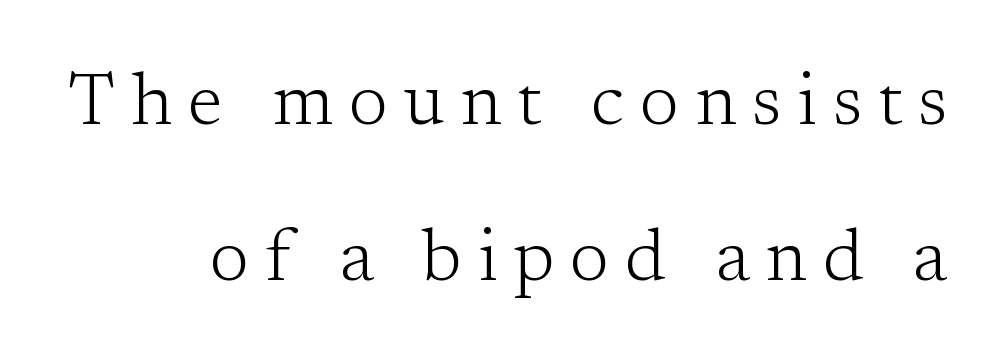
Q: Is the text bold? A: No.
Q: Is the text italic (slanted)? A: No, it is upright.
Q: Is the typeface a serif or a sans-serif typeface? A: Serif.
Q: Is the text underlined? A: No.
Q: Is the spacing between letters normal or unusually wide? A: Unusually wide.
Q: Is the spacing between lines tight, normal or loose? A: Loose.
Q: Width (condensed, normal, or wide)? A: Normal.
Q: Stroke contrast? A: Low.
Q: x-height? A: Medium.
Q: Monospaced? A: No.
